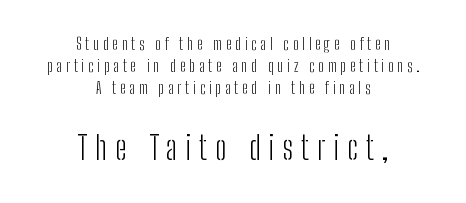
Q: Is the text bold? A: No.
Q: Is the text italic (slanted)? A: No, it is upright.
Q: Is the typeface a serif or a sans-serif typeface? A: Sans-serif.
Q: Is the text underlined? A: No.
Q: How is the paragraph aligned? A: Centered.
Q: Is the spacing between letters normal or unusually wide? A: Unusually wide.
Q: Is the spacing between lines tight, normal or loose? A: Normal.
Q: Which block of text is set in a larger size, the first (top) or the second (bottom)? A: The second (bottom) one.
Q: Width (condensed, normal, or wide)? A: Condensed.
Q: Stroke contrast? A: Low.
Q: x-height? A: Medium.
Q: Monospaced? A: No.
